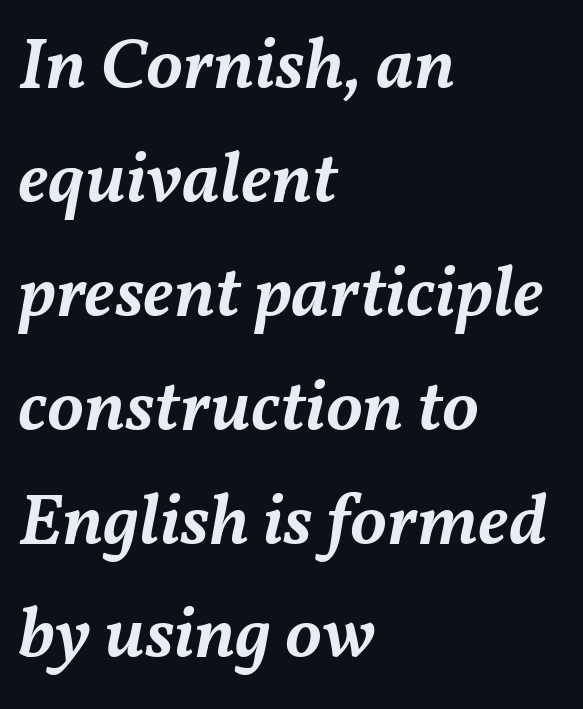
The image shows 73 px semibold type, italic (leaning right); set left-aligned, normal line spacing (1.56x), normal letter spacing, not underlined; medium stroke contrast and a medium x-height.
